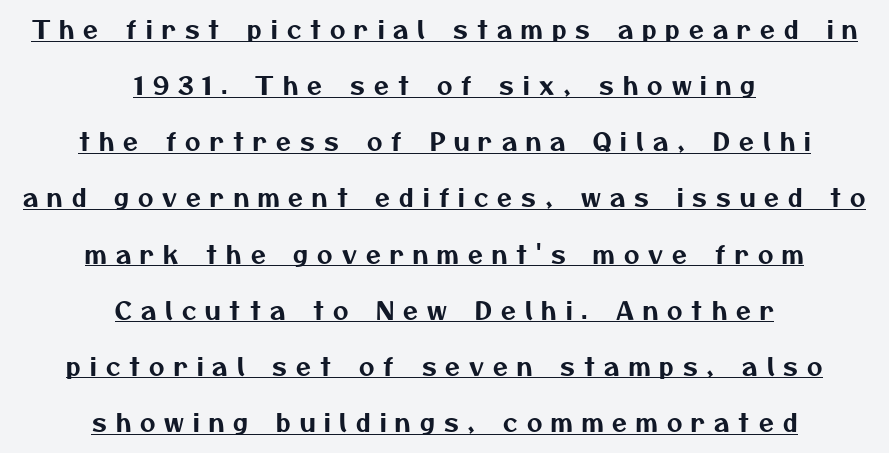
Q: Is the text underlined? A: Yes.
Q: How is the paragraph aligned? A: Centered.
Q: Is the spacing between letters normal or unusually wide? A: Unusually wide.
Q: Is the spacing between lines tight, normal or loose? A: Loose.
